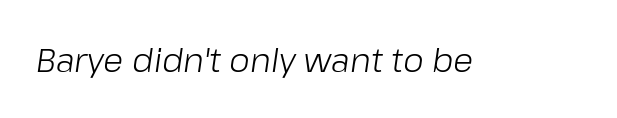
Standard letterfit; no display-style spreading of the glyphs. Spacing verdict: proportional, widths tailored to each character. Compared with ordinary roman type, these characters are visibly tilted. No extra ink here — the face is not bold. A bare baseline throughout the passage.
